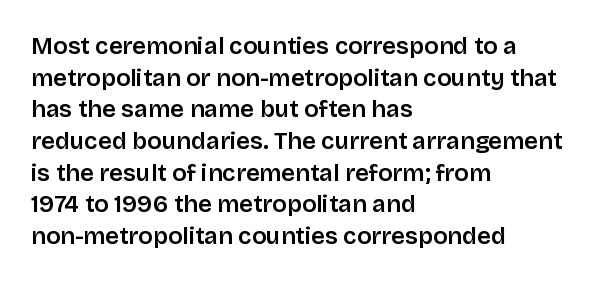
The letterforms sit shoulder to shoulder at normal distance. In terms of leading, this rendering sits right in the middle. The rendering anchors every line to the left-hand side. Style check: upright.
